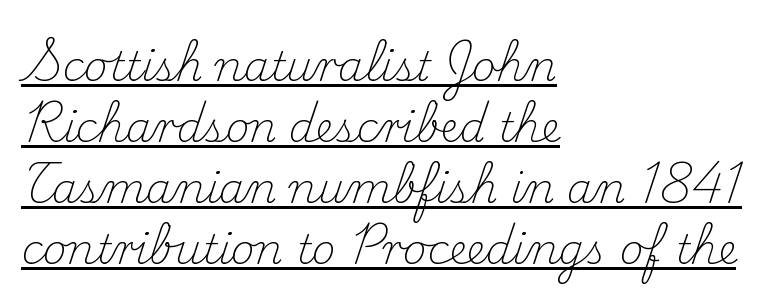
Q: Is the text bold? A: No.
Q: Is the text italic (slanted)? A: Yes.
Q: Is the typeface a serif or a sans-serif typeface? A: Serif.
Q: Is the text underlined? A: Yes.
Q: How is the paragraph aligned? A: Left-aligned.
Q: Is the spacing between letters normal or unusually wide? A: Normal.
Q: Is the spacing between lines tight, normal or loose? A: Normal.
Q: Width (condensed, normal, or wide)? A: Normal.
Q: Stroke contrast? A: Medium.
Q: x-height? A: Small.
Q: Monospaced? A: No.
